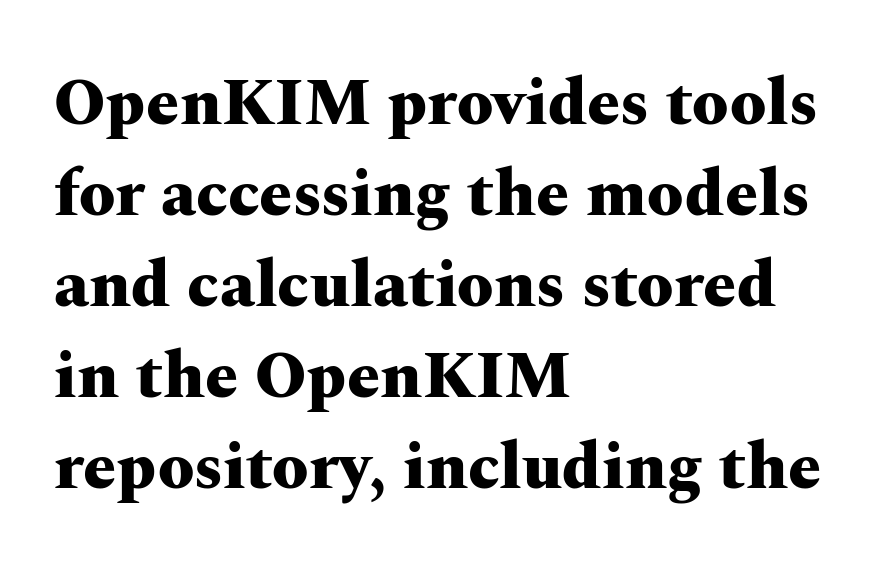
Q: Is the text bold? A: Yes.
Q: Is the text italic (slanted)? A: No, it is upright.
Q: Is the typeface a serif or a sans-serif typeface? A: Serif.
Q: Is the text underlined? A: No.
Q: How is the paragraph aligned? A: Left-aligned.
Q: Is the spacing between letters normal or unusually wide? A: Normal.
Q: Is the spacing between lines tight, normal or loose? A: Normal.
Q: Width (condensed, normal, or wide)? A: Wide.
Q: Stroke contrast? A: Medium.
Q: x-height? A: Medium.
Q: Monospaced? A: No.
